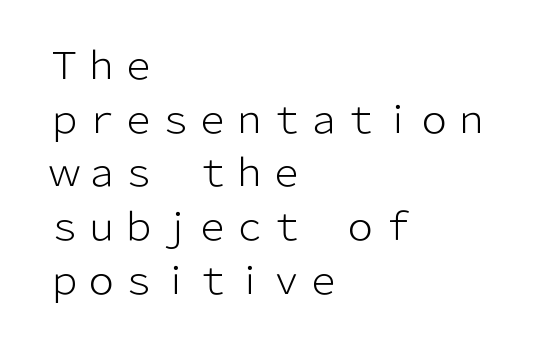
The image shows 37 px light sans-serif type, upright; set left-aligned, normal line spacing (1.45x), normal letter spacing, not underlined; low stroke contrast and a medium x-height.
